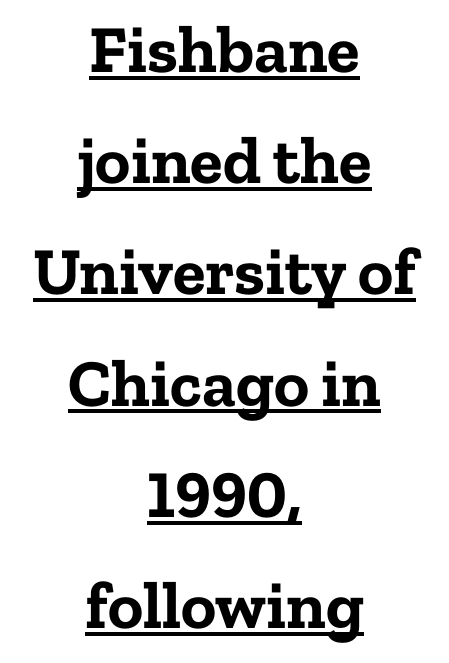
These lines were composed using upright roman letters. Small tapered or slab feet sit at the stroke ends, so this counts as serif. Is there much room between lines? A standard amount, neither cramped nor airy. I'd describe the lettering as bold — thick and assertive. Proportional: the letters do not fall into vertical columns. Neither beginnings nor endings align; midpoints do.
